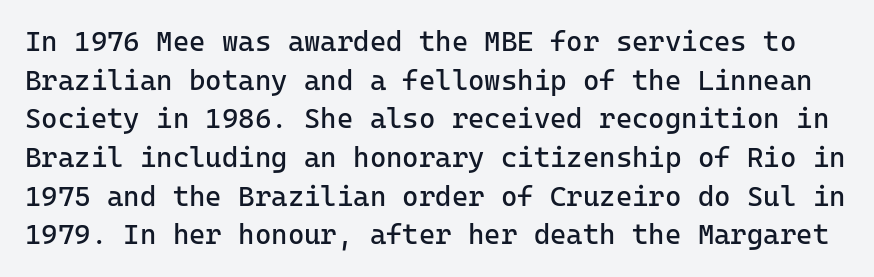
The image shows 28 px regular-weight sans-serif type, upright, monospaced; set normal line spacing (1.38x), normal letter spacing, not underlined; low stroke contrast and a medium x-height.
